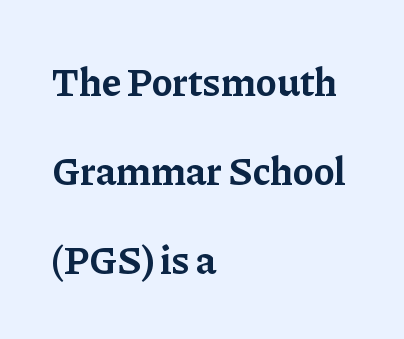
Q: Is the text bold? A: Yes.
Q: Is the text italic (slanted)? A: No, it is upright.
Q: Is the typeface a serif or a sans-serif typeface? A: Serif.
Q: Is the text underlined? A: No.
Q: How is the paragraph aligned? A: Left-aligned.
Q: Is the spacing between letters normal or unusually wide? A: Normal.
Q: Is the spacing between lines tight, normal or loose? A: Loose.
Q: Width (condensed, normal, or wide)? A: Normal.
Q: Stroke contrast? A: Low.
Q: x-height? A: Medium.
Q: Monospaced? A: No.
